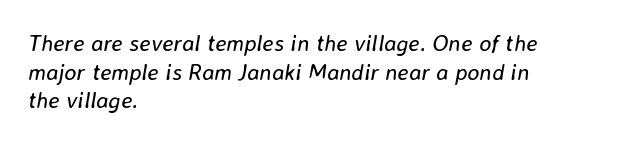
A quiet, ordinary-to-light weight characterises the typeface. Vertical spacing — default. The string is rendered with underlining switched off. The horizontal fit of the characters is conventional and even. Visually the block forms a straight wall on the left and a jagged coastline on the right. The rendering applies a slant to the glyphs.
